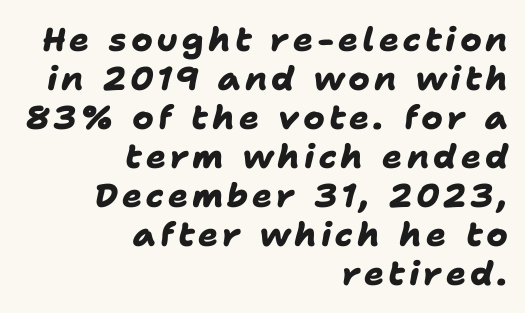
Q: Is the text bold? A: Yes.
Q: Is the typeface a serif or a sans-serif typeface? A: Sans-serif.
Q: Is the text underlined? A: No.
Q: How is the paragraph aligned? A: Right-aligned.
Q: Width (condensed, normal, or wide)? A: Normal.
Q: Stroke contrast? A: Low.
Q: x-height? A: Medium.
Q: Monospaced? A: No.
